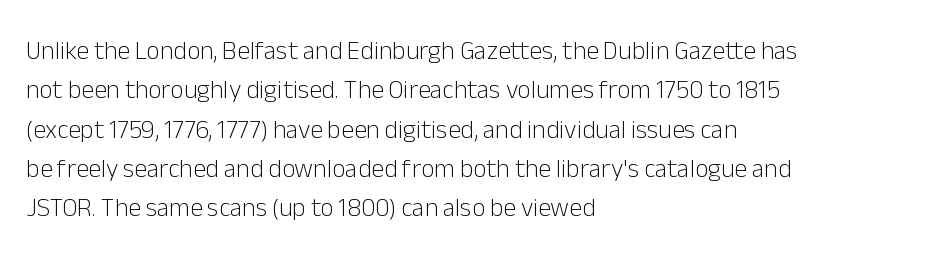
A typesetter would mark this as roman, not italic. Does the leading feel generous? No, just average. The typesetter chose a ragged-right arrangement here. The gaps between neighbouring characters are ordinary and unremarkable. Is this a heavy cut? Hardly; it is regular or lighter. The space directly below the letters is spotless.
